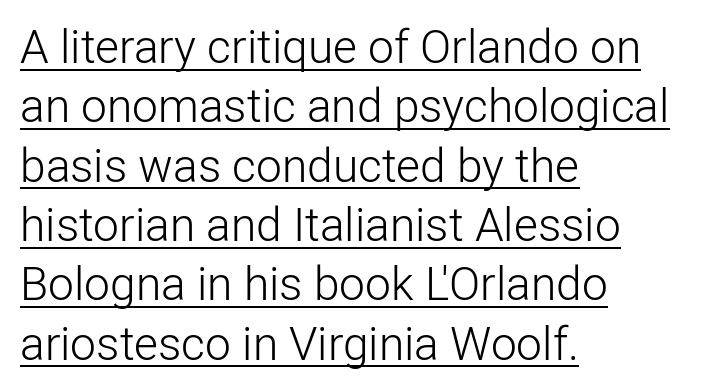
The image shows 46 px light sans-serif type, upright; set left-aligned, normal line spacing (1.29x), normal letter spacing, underlined; low stroke contrast and a medium x-height.
